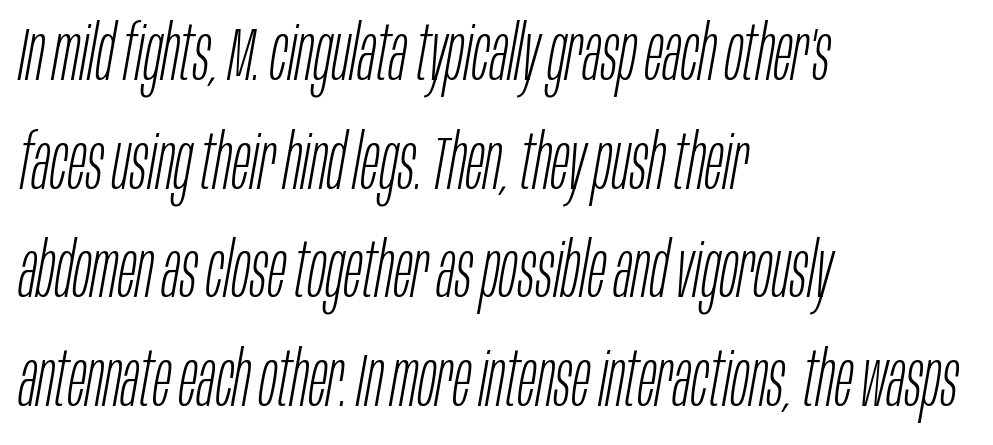
Q: Is the text bold? A: No.
Q: Is the text italic (slanted)? A: Yes, it leans right by about 10 degrees.
Q: Is the text underlined? A: No.
Q: How is the paragraph aligned? A: Left-aligned.
Q: Is the spacing between letters normal or unusually wide? A: Normal.
Q: Is the spacing between lines tight, normal or loose? A: Normal.
Q: Width (condensed, normal, or wide)? A: Condensed.
Q: Stroke contrast? A: Low.
Q: x-height? A: Large.
Q: Monospaced? A: No.
